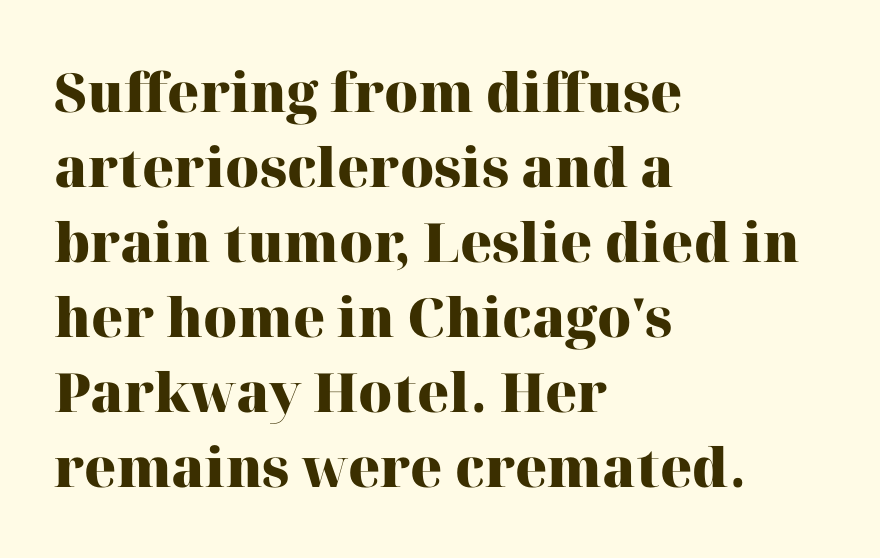
Line starts are locked; line ends wander. Is this a fixed-width face? No — the glyphs have proportional, varying widths. The font is running at its bold setting. If you measured baseline to baseline, you'd find a middling distance. Nobody drew a line under any word here. The face used here is rendered with its standard letterfit.
